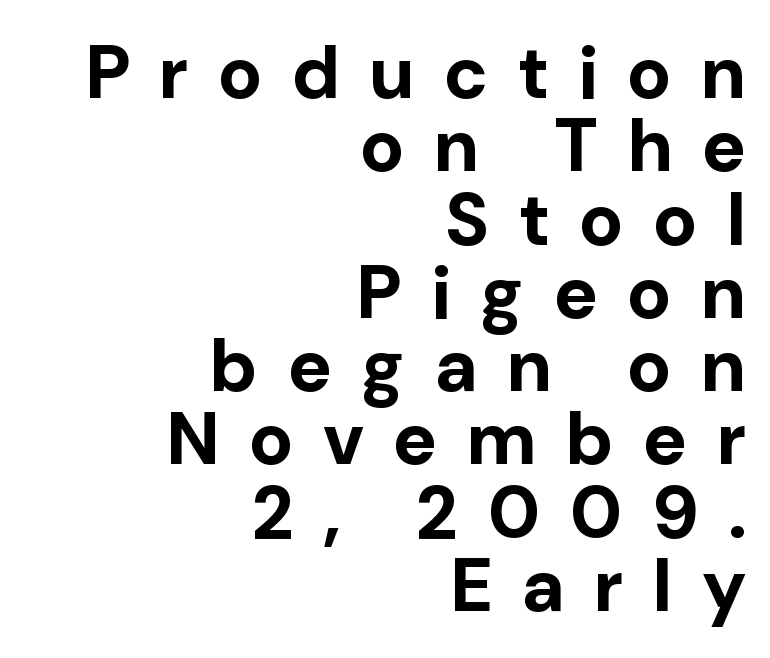
{"serif": "no", "italic": "no", "bold": "yes", "weight": "bold", "width": "normal", "stroke_contrast": "low", "x_height": "medium", "monospaced": "no", "underline": "no", "align": "right", "line_spacing": "tight", "line_spacing_ratio": 0.99, "letter_spacing": "wide", "letter_spacing_em": 0.4, "glyph_px": 74}
